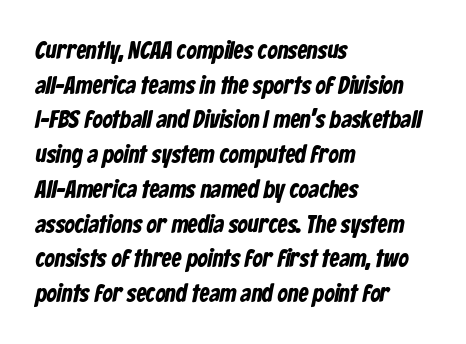
The image shows 25 px bold type; set left-aligned, normal line spacing (1.39x), normal letter spacing, not underlined.
